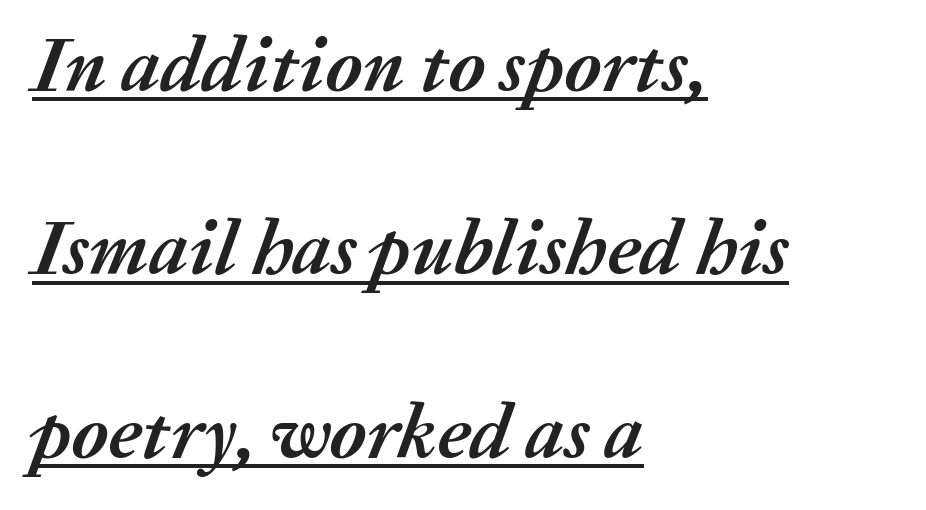
The image shows 78 px semibold type, italic (leaning right); set left-aligned, loose line spacing (2.35x), normal letter spacing, underlined; medium stroke contrast and a medium x-height.
